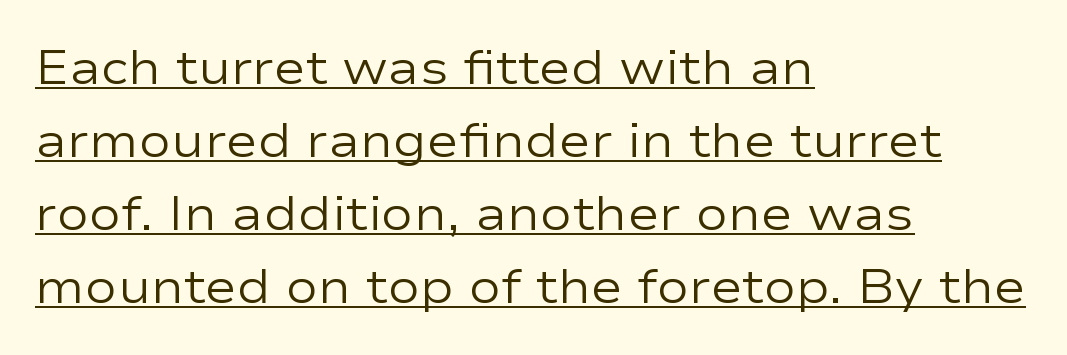
The image shows 48 px regular-weight, wide sans-serif type, upright; set left-aligned, normal line spacing (1.52x), normal letter spacing, underlined; low stroke contrast and a medium x-height.
